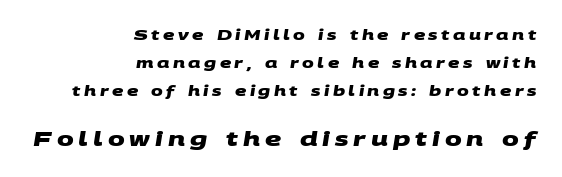
Leftover space on each line is placed entirely before the opening word. The letters are spread apart with noticeably loose tracking. Letters rest on an invisible, unmarked baseline. Between these two stacked blocks, the lower one wins on size.
